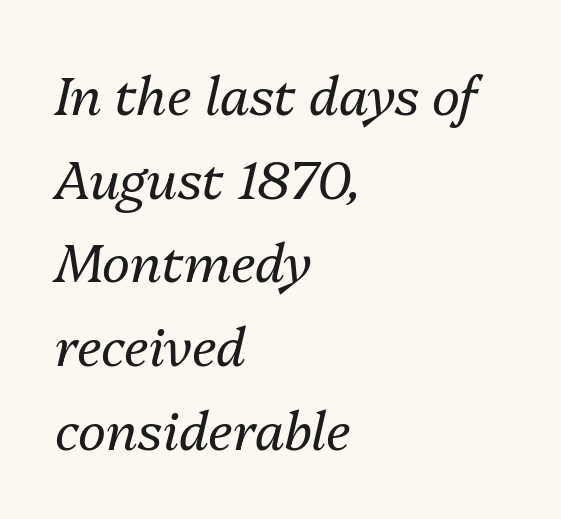
{"italic": "yes", "lean": "right", "slant_degrees": 13, "bold": "no", "weight": "regular", "width": "normal", "stroke_contrast": "medium", "x_height": "medium", "monospaced": "no", "underline": "no", "align": "left", "line_spacing": "normal", "line_spacing_ratio": 1.58, "letter_spacing": "normal", "letter_spacing_em": 0.0, "glyph_px": 53}
